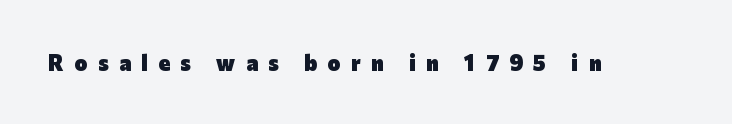
{"italic": "no", "bold": "yes", "underline": "no", "letter_spacing": "wide", "letter_spacing_em": 0.48, "glyph_px": 22}
